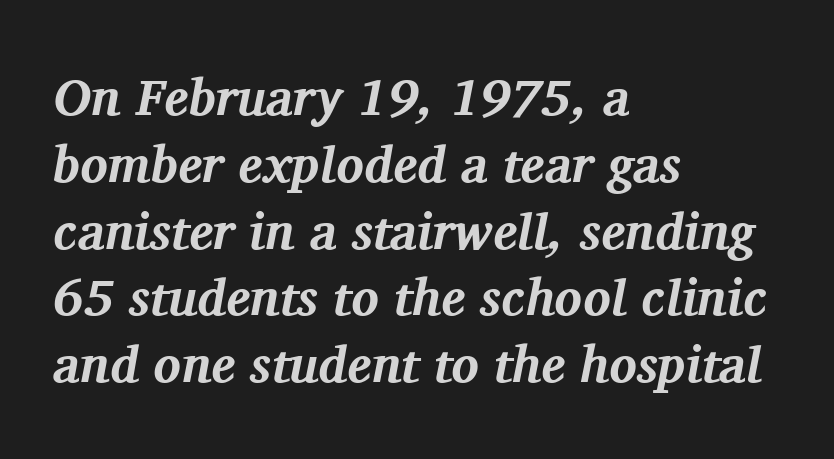
The image shows 51 px bold serif type, italic (leaning right); set left-aligned, normal line spacing (1.31x), normal letter spacing, not underlined; medium stroke contrast and a medium x-height.
